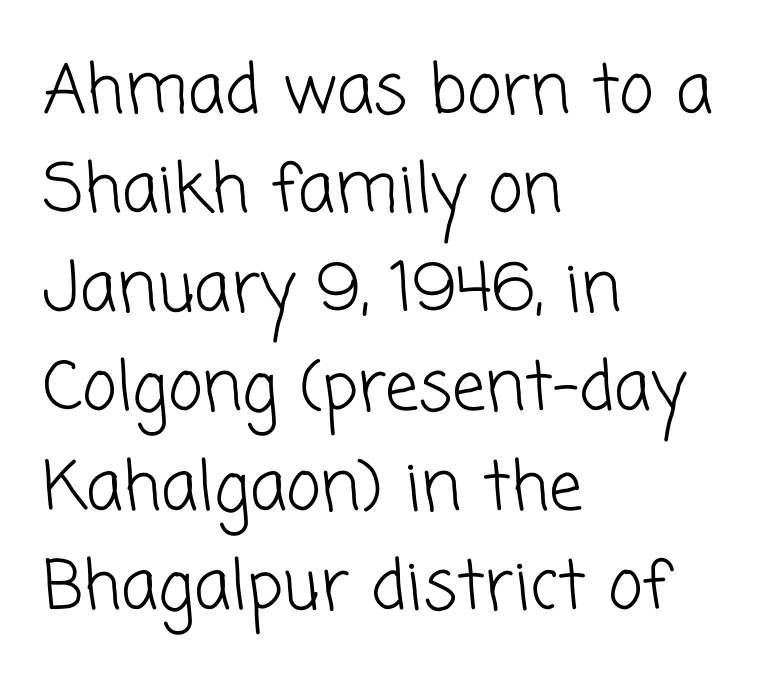
The image shows 67 px light sans-serif type; set left-aligned, normal line spacing (1.48x), normal letter spacing, not underlined; low stroke contrast and a medium x-height.
